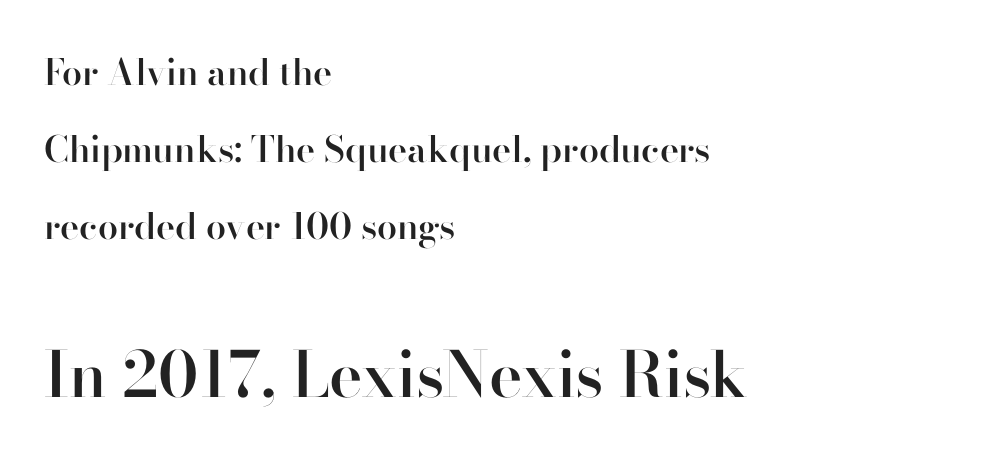
{"serif": "no", "italic": "no", "bold": "semi", "weight": "semibold", "width": "normal", "stroke_contrast": "high", "x_height": "small", "monospaced": "no", "underline": "no", "align": "left", "line_spacing": "loose", "line_spacing_ratio": 2.14, "letter_spacing": "normal", "letter_spacing_em": 0.0, "larger_block": "second", "size_ratio": 1.75, "glyph_px": 63}
